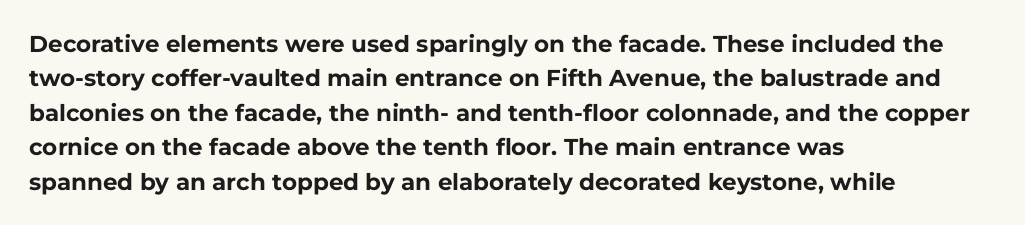
{"italic": "no", "bold": "yes", "underline": "no", "align": "left", "line_spacing": "normal", "line_spacing_ratio": 1.5, "letter_spacing": "normal", "letter_spacing_em": 0.0, "glyph_px": 23}
